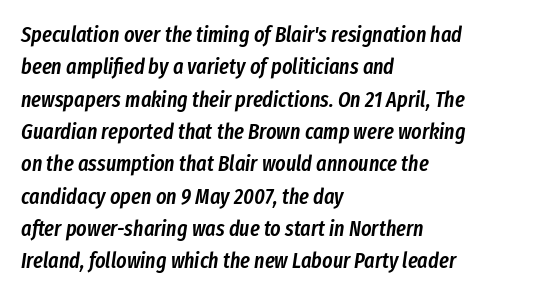
The image shows 22 px text type, italic (leaning right); set left-aligned, normal line spacing (1.47x), normal letter spacing, not underlined.
